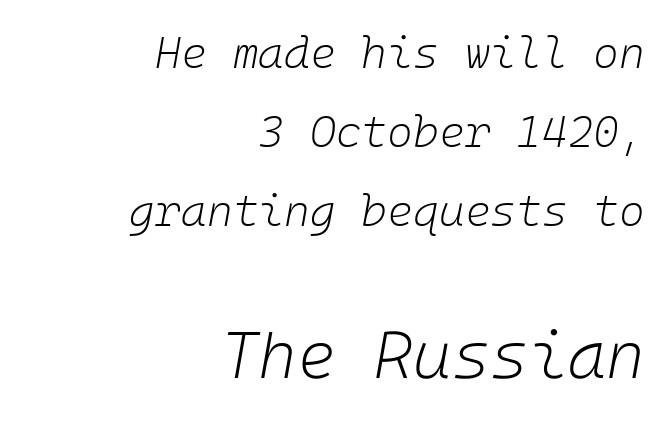
Q: Is the text bold? A: No.
Q: Is the text italic (slanted)? A: Yes, it leans right by about 10 degrees.
Q: Is the text underlined? A: No.
Q: How is the paragraph aligned? A: Right-aligned.
Q: Is the spacing between letters normal or unusually wide? A: Normal.
Q: Which block of text is set in a larger size, the first (top) or the second (bottom)? A: The second (bottom) one.
Q: Width (condensed, normal, or wide)? A: Normal.
Q: Stroke contrast? A: Low.
Q: x-height? A: Medium.
